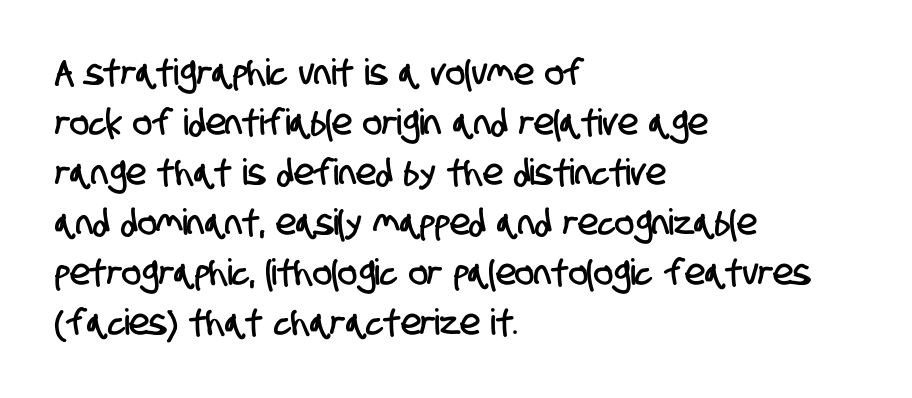
The image shows 36 px condensed sans-serif type; set left-aligned, normal line spacing (1.39x), normal letter spacing, not underlined; low stroke contrast and a large x-height.
